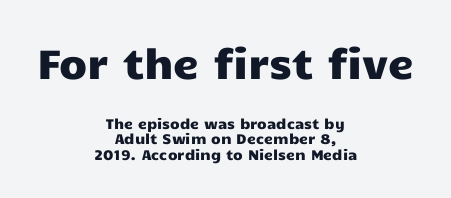
When letters stand straight like this, we call the style roman or upright. A bare baseline throughout the passage. A sans-serif font was chosen for this passage. The tracking reads as untouched default to a designer's eye. These lines are rendered in a variable-pitch font.
